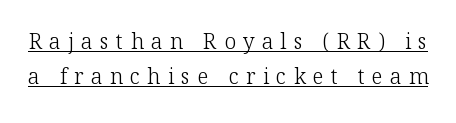
{"italic": "no", "bold": "no", "underline": "yes", "line_spacing": "normal", "line_spacing_ratio": 1.67, "letter_spacing": "wide", "letter_spacing_em": 0.35, "glyph_px": 21}
